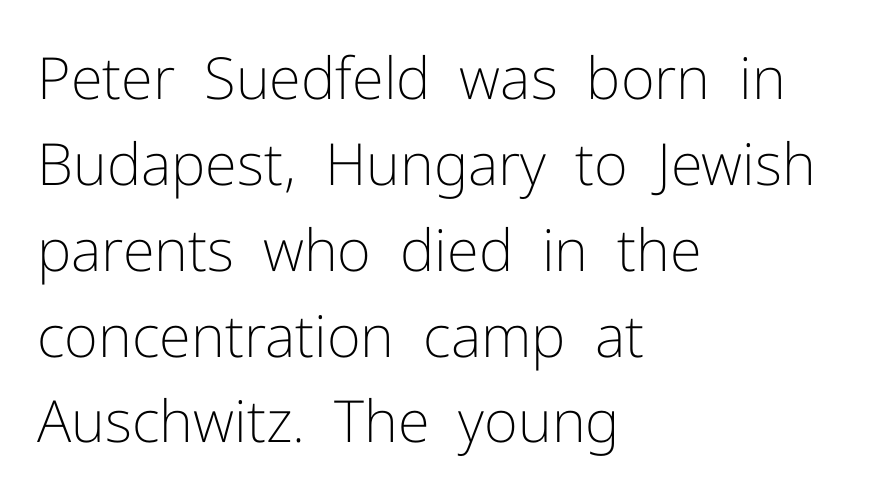
The font family rendered here belongs to the sans-serif group. Words appear dense and cohesive because spacing is normal. This sample uses an upright cut, with every glyph sitting square on the baseline. The letterforms sit at book weight or below. Each row of text sits above clean, open space.
